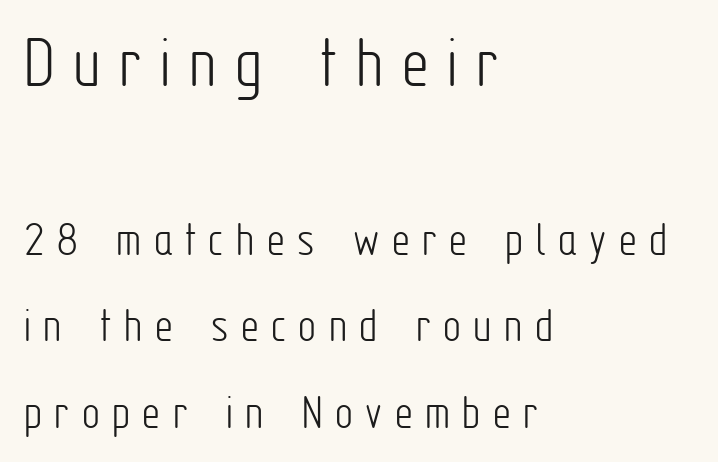
Classification — sans serif. In CSS terms this would be text-align: left. Here the first block reads like a headline and the second like body copy. Substantial extra tracking has been applied to these lines.
